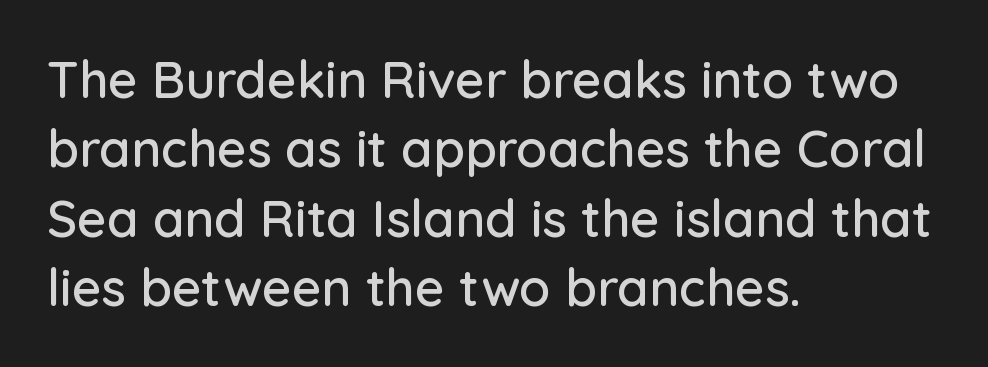
The lines are quadded left. Here the designer chose a conventional face with non-uniform glyph widths. Every stem runs plumb, perpendicular to the baseline. Each word holds together tightly as a unit, with standard inter-letter gaps. Classification — sans serif. Does the leading feel generous? No, just average.
